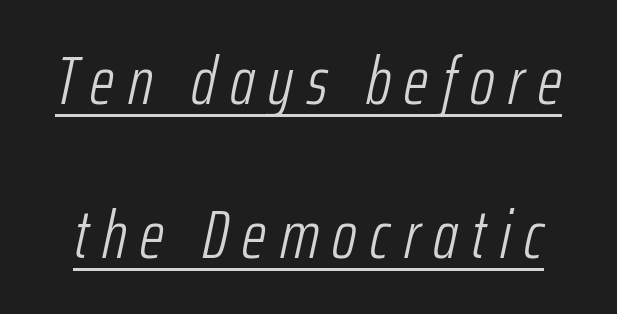
Designer's note — italics engaged. How would I describe the line gaps? Wide and relaxed. Counters stay open thanks to moderate or lighter strokes. Tracking here is generous; glyphs stand well apart from one another.
